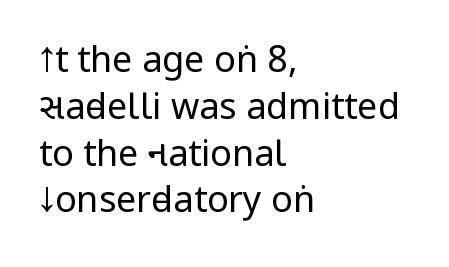
The weight tops out at a normal text grade. These lines keep a tight, regular rhythm from letter to letter. Horizontal bands of white between lines are of average thickness. The string is rendered with underlining switched off.
